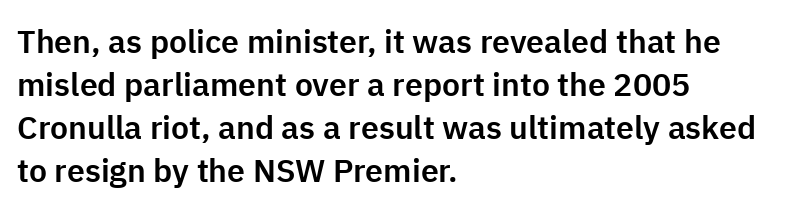
The letters stand straight up with perfectly vertical stems. Compared with typical paragraphs, the rows here are spaced about the same. Reading down the block, your eye returns to a fixed left position each line. Check where the strokes stop: nothing finishes them off — pure sans. Words appear dense and cohesive because spacing is normal.
